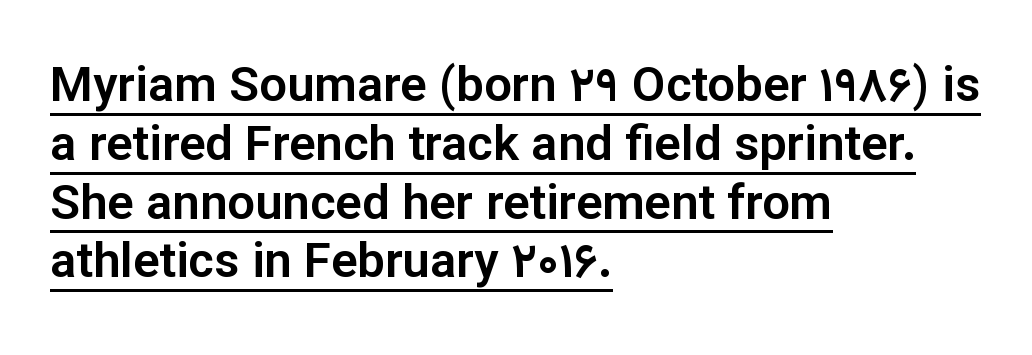
Vertical strokes here are truly vertical. Honestly, the letter spacing is just normal — you wouldn't notice it. The rag falls on the right side of this text block. You could not count columns in this text — the font is proportionally spaced.
